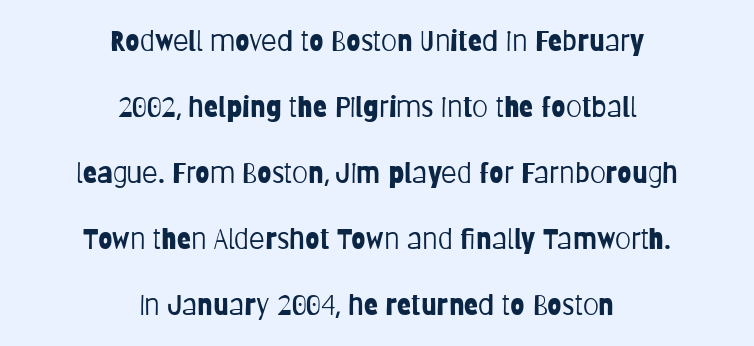
{"serif": "no", "italic": "no", "bold": "no", "weight": "light", "width": "condensed", "stroke_contrast": "low", "x_height": "large", "monospaced": "no", "underline": "no", "align": "center", "line_spacing": "loose", "line_spacing_ratio": 2.28, "letter_spacing": "normal", "letter_spacing_em": 0.0, "glyph_px": 29}
